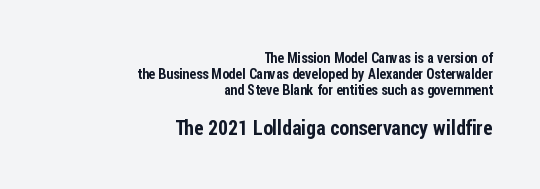
{"italic": "no", "underline": "no", "align": "right", "line_spacing_ratio": 1.16, "letter_spacing": "normal", "letter_spacing_em": 0.0, "larger_block": "second", "size_ratio": 1.43, "glyph_px": 20}
